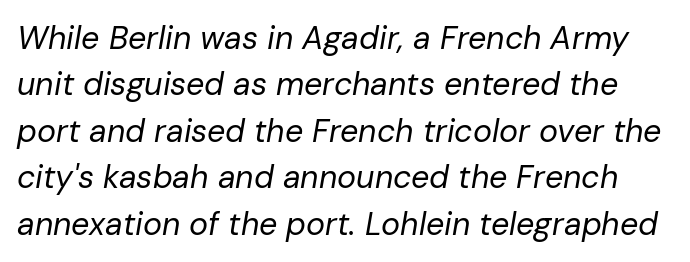
Q: Is the text bold? A: No.
Q: Is the text italic (slanted)? A: Yes, it leans right by about 10 degrees.
Q: Is the text underlined? A: No.
Q: Is the spacing between letters normal or unusually wide? A: Normal.
Q: Is the spacing between lines tight, normal or loose? A: Normal.
Q: Width (condensed, normal, or wide)? A: Normal.
Q: Stroke contrast? A: Low.
Q: x-height? A: Medium.
Q: Monospaced? A: No.
